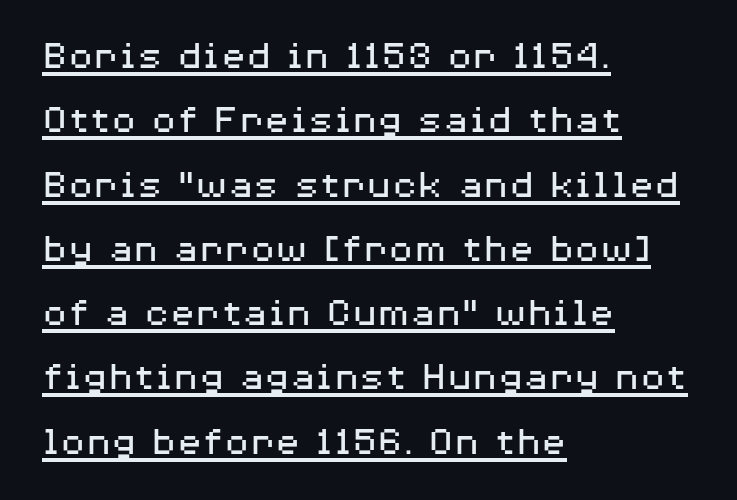
Q: Is the text bold? A: No.
Q: Is the text italic (slanted)? A: No, it is upright.
Q: Is the typeface a serif or a sans-serif typeface? A: Sans-serif.
Q: Is the text underlined? A: Yes.
Q: How is the paragraph aligned? A: Left-aligned.
Q: Is the spacing between letters normal or unusually wide? A: Normal.
Q: Is the spacing between lines tight, normal or loose? A: Normal.
Q: Width (condensed, normal, or wide)? A: Wide.
Q: Stroke contrast? A: Medium.
Q: x-height? A: Medium.
Q: Monospaced? A: No.
